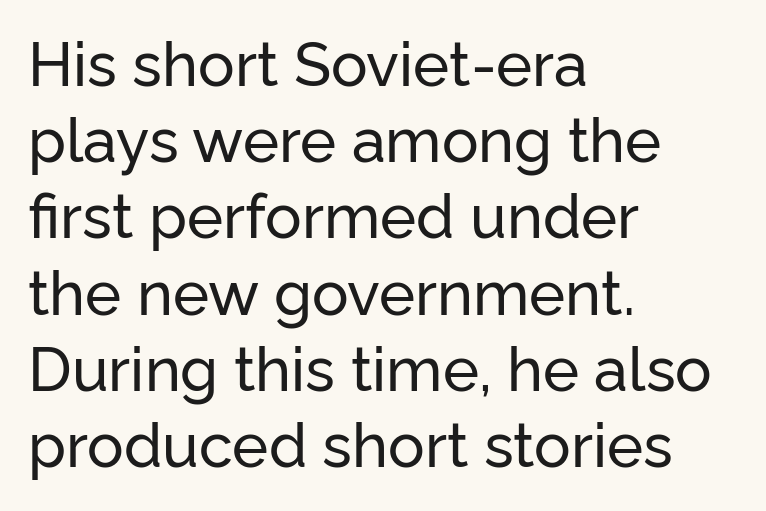
Just letters on the line, the space beneath them empty. A normal amount of white space separates one row of letters from the next. The paragraph has a hard left edge and a soft right edge. The type sits square on the baseline with zero lean. These lines are composed in type without serifs. The rendering uses natural spacing where letterforms have individual widths.
